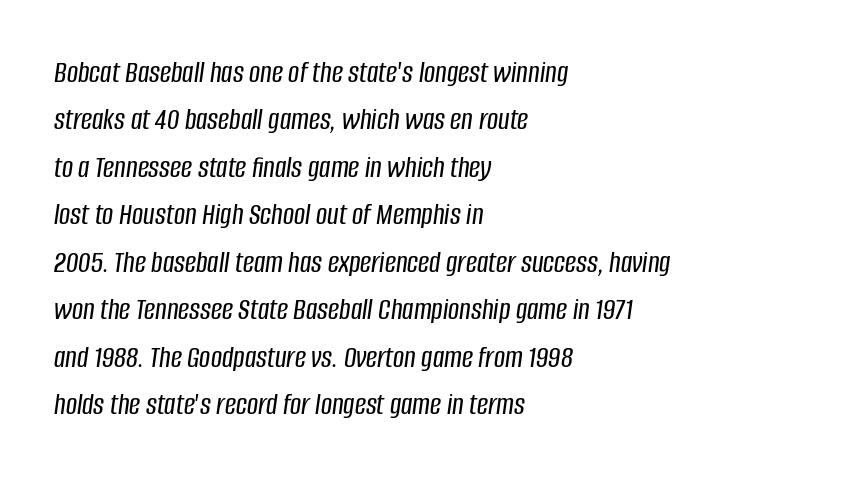
The image shows 31 px condensed type, italic (leaning right); set left-aligned, normal line spacing (1.53x), normal letter spacing, not underlined; low stroke contrast and a large x-height.
